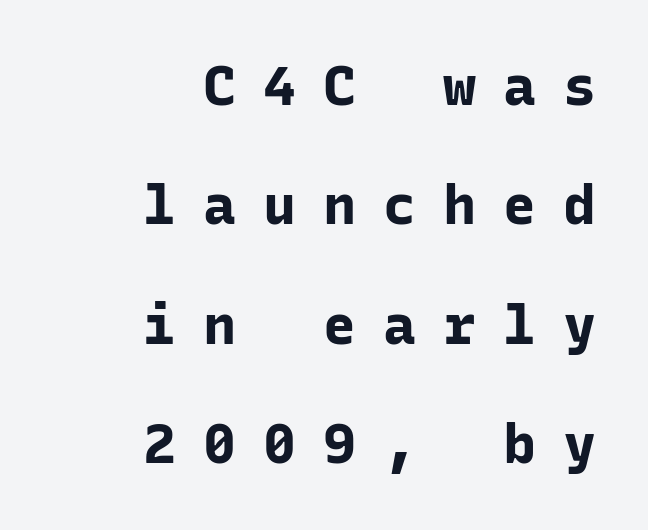
A clean baseline with only descenders dipping below it. What's the leading like? Stretched, with rows far apart. Does the type have serifs? No, each stem ends abruptly. These lines are set flush right with a ragged left edge. Fixed-width glyphs throughout — classic coding-font behaviour.
